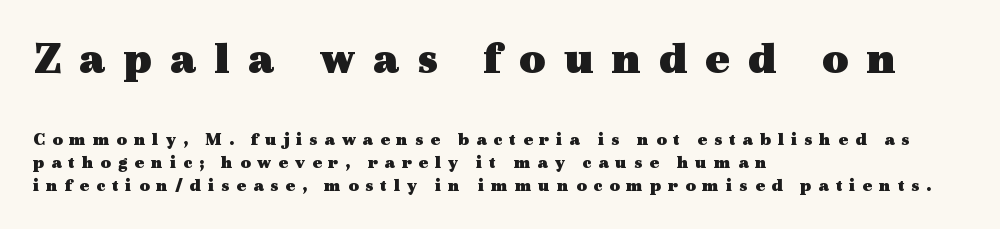
{"serif": "yes", "italic": "no", "bold": "yes", "weight": "heavy", "width": "wide", "x_height": "medium", "monospaced": "no", "underline": "no", "align": "left", "line_spacing": "normal", "line_spacing_ratio": 1.28, "letter_spacing": "wide", "letter_spacing_em": 0.38, "larger_block": "first", "size_ratio": 2.56, "glyph_px": 46}
